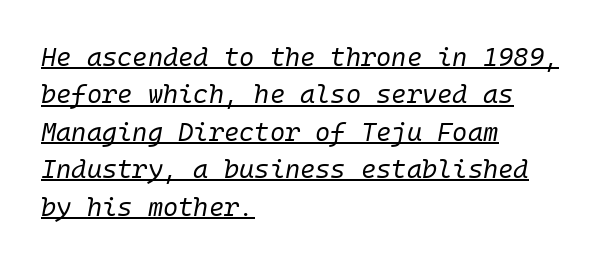
Q: Is the text bold? A: No.
Q: Is the text italic (slanted)? A: Yes, it leans right by about 10 degrees.
Q: Is the text underlined? A: Yes.
Q: How is the paragraph aligned? A: Left-aligned.
Q: Is the spacing between letters normal or unusually wide? A: Normal.
Q: Is the spacing between lines tight, normal or loose? A: Normal.
